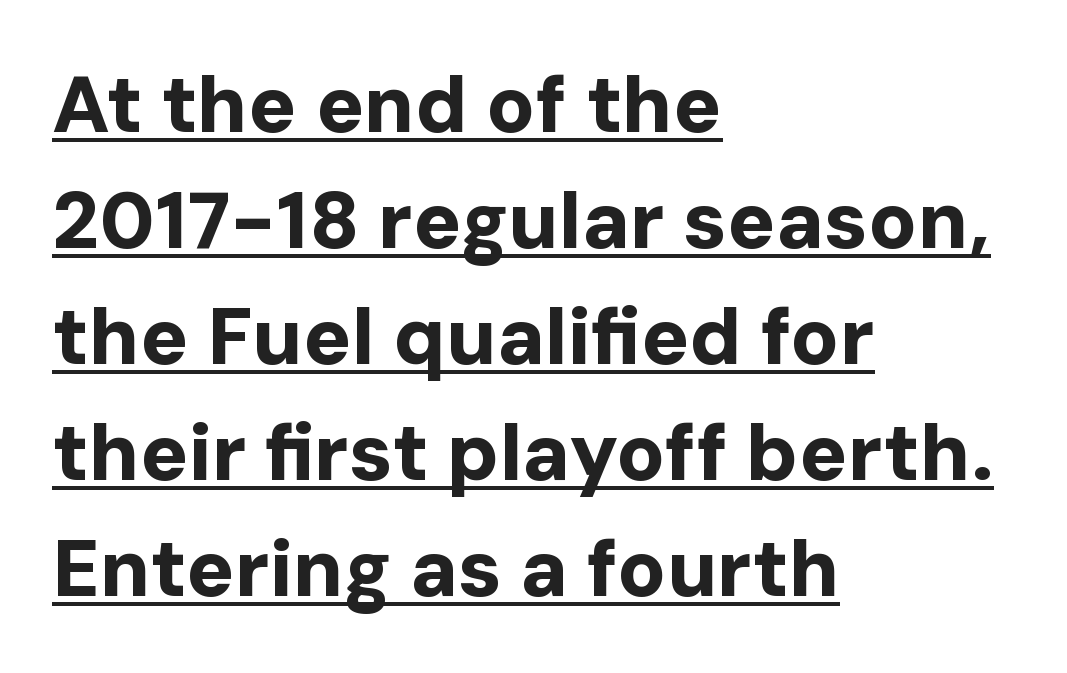
Leftover space on each line is placed entirely after the last word. Baseline-to-baseline distance is the conventional proportion of letter height. These lines carry a lot of weight — the face is fully bold. In terms of posture, this sample is upright. Does extra space separate the letters? No, they use regular spacing. The words here are underlined.
